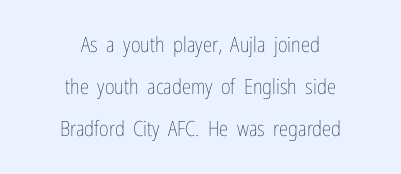
{"italic": "no", "bold": "no", "underline": "no", "align": "center", "line_spacing": "loose", "line_spacing_ratio": 2.01, "letter_spacing": "normal", "letter_spacing_em": 0.0, "glyph_px": 21}
